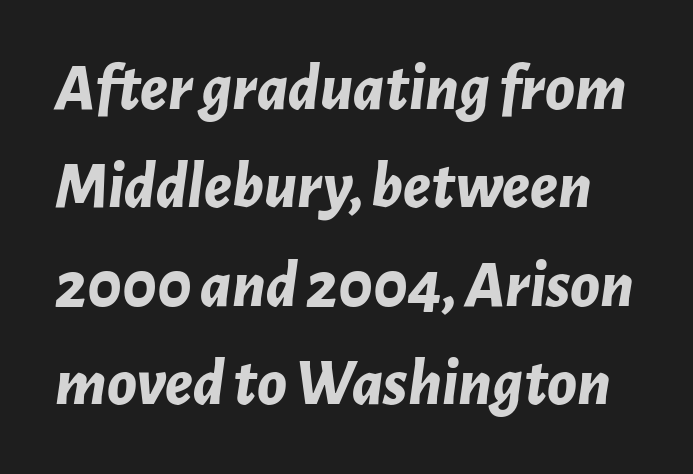
The image shows 67 px bold type, italic (leaning right); set normal line spacing (1.47x), normal letter spacing, not underlined; low stroke contrast and a medium x-height.
